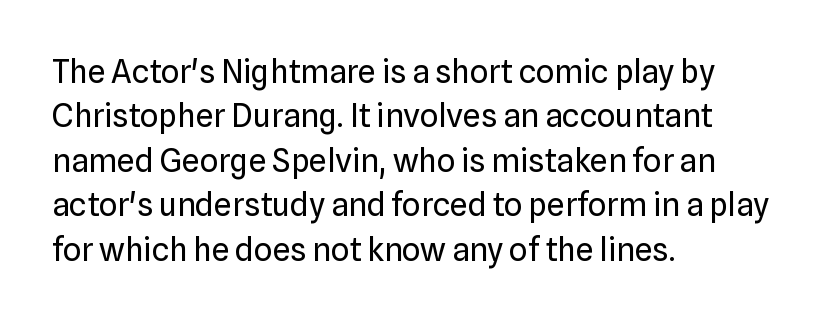
{"serif": "no", "italic": "no", "bold": "no", "weight": "regular", "width": "normal", "stroke_contrast": "low", "x_height": "medium", "monospaced": "no", "underline": "no", "align": "left", "line_spacing": "normal", "line_spacing_ratio": 1.39, "letter_spacing": "normal", "letter_spacing_em": 0.0, "glyph_px": 32}
